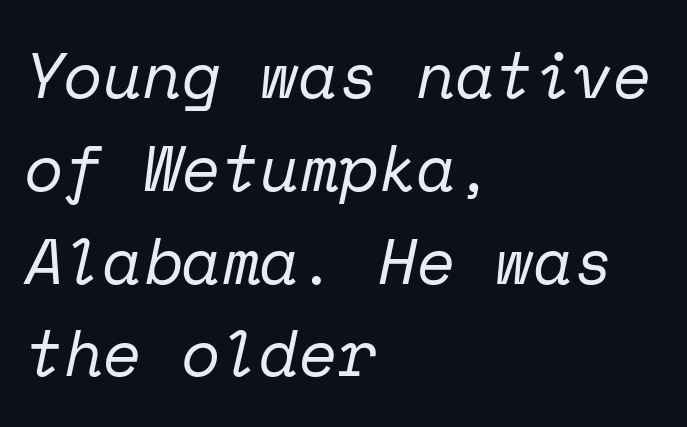
{"serif": "yes", "italic": "yes", "lean": "right", "slant_degrees": 12, "bold": "no", "weight": "regular", "width": "normal", "stroke_contrast": "low", "x_height": "medium", "monospaced": "yes", "underline": "no", "align": "left", "line_spacing": "normal", "line_spacing_ratio": 1.45, "letter_spacing": "normal", "letter_spacing_em": 0.0, "glyph_px": 64}
